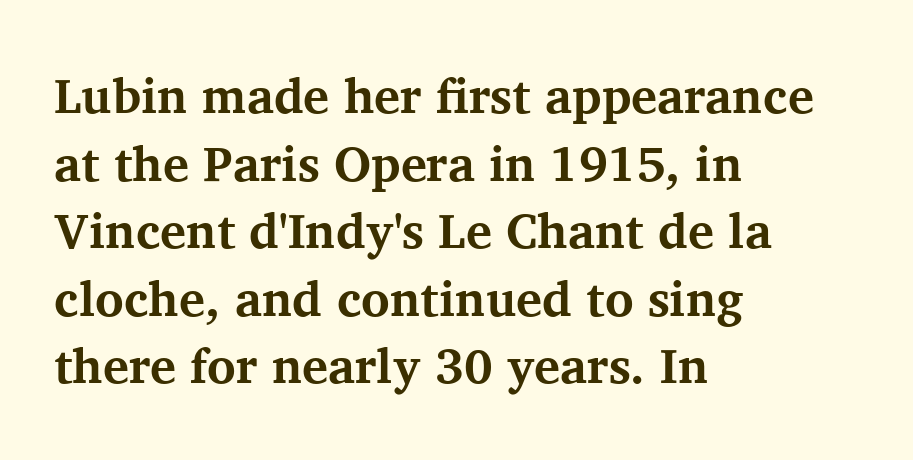
{"serif": "yes", "italic": "no", "bold": "yes", "weight": "bold", "width": "normal", "stroke_contrast": "medium", "x_height": "medium", "monospaced": "no", "underline": "no", "align": "left", "line_spacing": "normal", "line_spacing_ratio": 1.38, "letter_spacing": "normal", "letter_spacing_em": 0.0, "glyph_px": 49}
